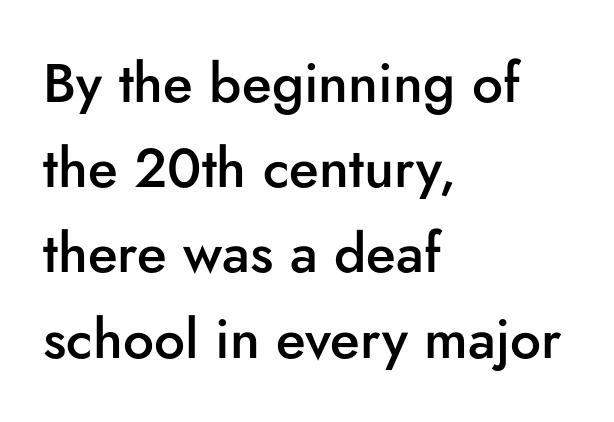
{"serif": "no", "italic": "no", "bold": "semi", "weight": "semibold", "width": "normal", "stroke_contrast": "low", "x_height": "small", "monospaced": "no", "underline": "no", "align": "left", "line_spacing": "normal", "line_spacing_ratio": 1.55, "letter_spacing": "normal", "letter_spacing_em": 0.0, "glyph_px": 55}
